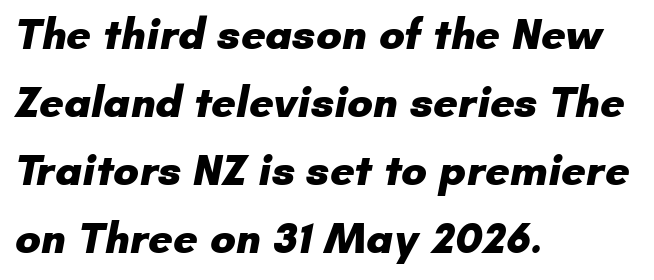
Q: Is the text bold? A: Yes.
Q: Is the typeface a serif or a sans-serif typeface? A: Sans-serif.
Q: Is the text underlined? A: No.
Q: How is the paragraph aligned? A: Left-aligned.
Q: Is the spacing between letters normal or unusually wide? A: Normal.
Q: Is the spacing between lines tight, normal or loose? A: Normal.
Q: Width (condensed, normal, or wide)? A: Normal.
Q: Stroke contrast? A: Low.
Q: x-height? A: Small.
Q: Monospaced? A: No.
